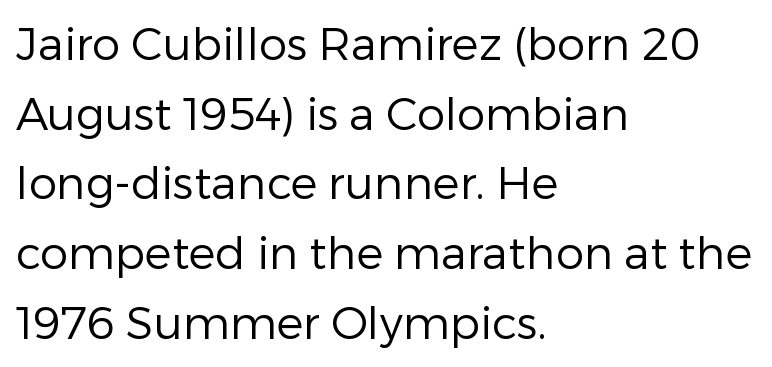
Q: Is the text bold? A: No.
Q: Is the text italic (slanted)? A: No, it is upright.
Q: Is the typeface a serif or a sans-serif typeface? A: Sans-serif.
Q: Is the text underlined? A: No.
Q: How is the paragraph aligned? A: Left-aligned.
Q: Is the spacing between letters normal or unusually wide? A: Normal.
Q: Is the spacing between lines tight, normal or loose? A: Normal.
Q: Width (condensed, normal, or wide)? A: Normal.
Q: Stroke contrast? A: Low.
Q: x-height? A: Medium.
Q: Monospaced? A: No.
